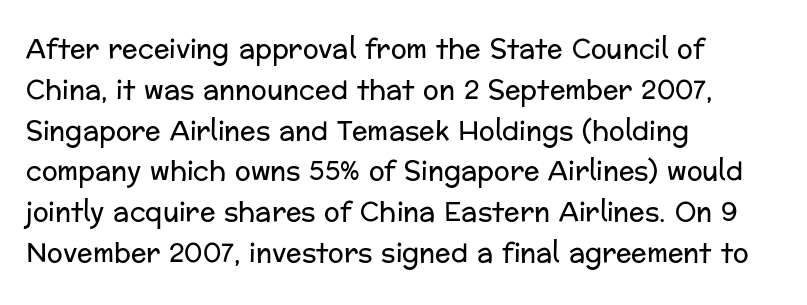
The gap between lines stays unmarked. No extra tracking has been applied to these lines. Does the leading feel generous? No, just average. Short and long lines alike share a common starting point at left.
